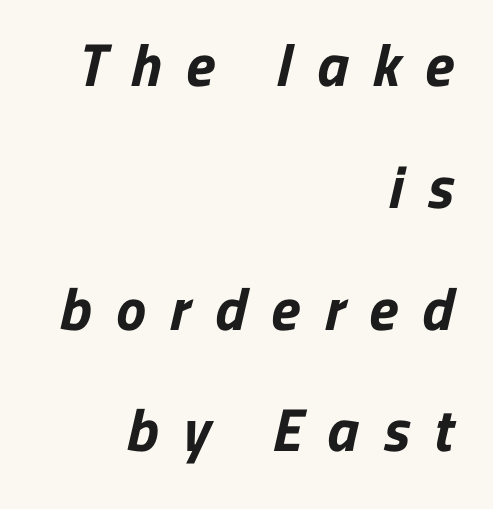
The image shows 60 px bold sans-serif type; set right-aligned, loose line spacing (2.03x), unusually wide letter spacing (+0.41 em), not underlined; low stroke contrast and a medium x-height.
